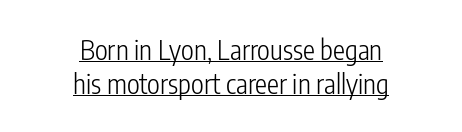
Q: Is the text bold? A: No.
Q: Is the text italic (slanted)? A: No, it is upright.
Q: Is the text underlined? A: Yes.
Q: How is the paragraph aligned? A: Centered.
Q: Is the spacing between letters normal or unusually wide? A: Normal.
Q: Is the spacing between lines tight, normal or loose? A: Normal.
